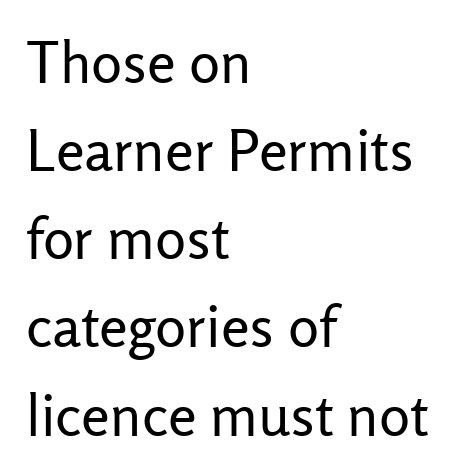
{"serif": "no", "italic": "no", "bold": "no", "weight": "regular", "width": "normal", "stroke_contrast": "low", "x_height": "medium", "monospaced": "no", "underline": "no", "align": "left", "line_spacing": "normal", "line_spacing_ratio": 1.52, "letter_spacing": "normal", "letter_spacing_em": 0.0, "glyph_px": 58}
